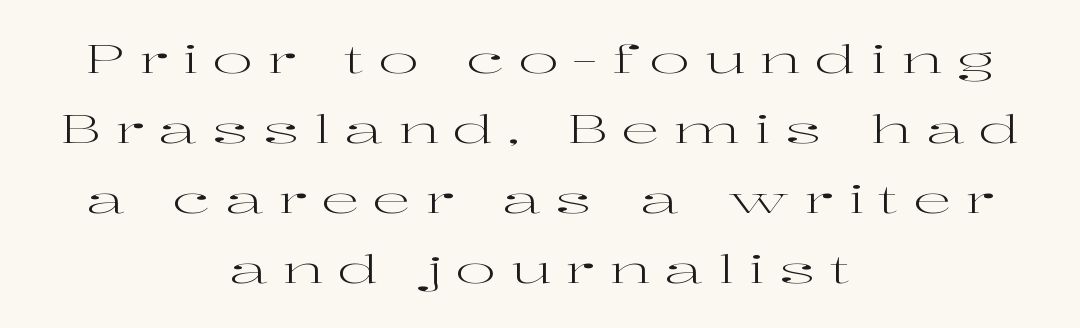
Do the characters align in a grid? No, the font is proportional. This is not heavy type; no bold has been used. Ascenders rise straight up at ninety degrees. The type is letterspaced generously, with wide tracking. A typesetter would label this face a serif.
